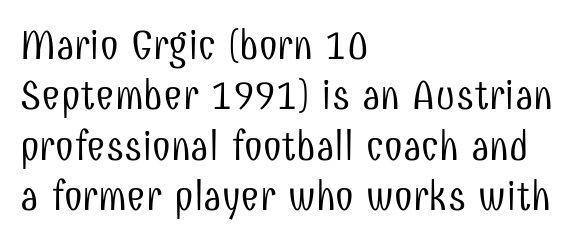
The image shows 42 px light, condensed sans-serif type, upright; set left-aligned, line spacing 1.2x, normal letter spacing, not underlined; low stroke contrast and a medium x-height.
